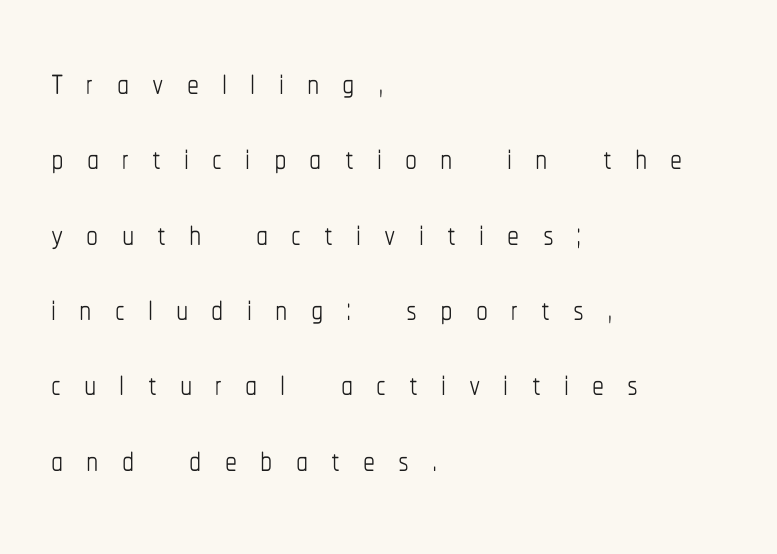
The face used here is proportionally spaced, like ordinary book or web type. The paragraph shown leans on its left margin. Underlining? Definitely not there. Is there much room between lines? A standard amount, neither cramped nor airy.
